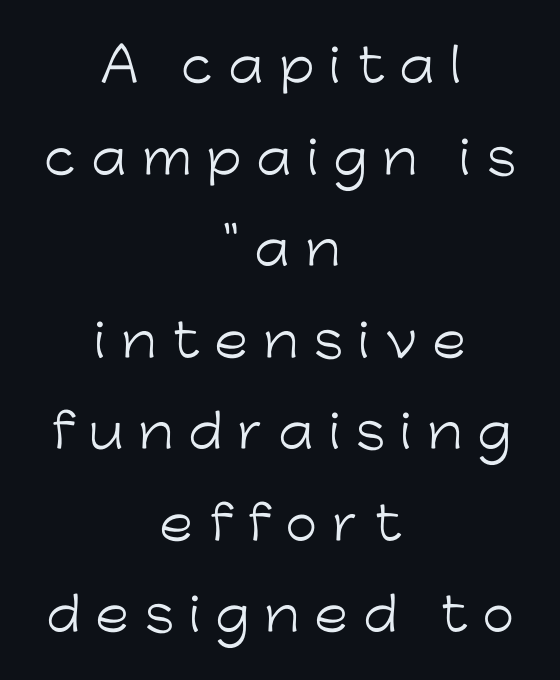
{"serif": "no", "italic": "no", "bold": "no", "weight": "light", "width": "normal", "stroke_contrast": "low", "x_height": "medium", "monospaced": "no", "underline": "no", "align": "center", "line_spacing": "loose", "line_spacing_ratio": 1.99, "letter_spacing": "wide", "letter_spacing_em": 0.33, "glyph_px": 46}
